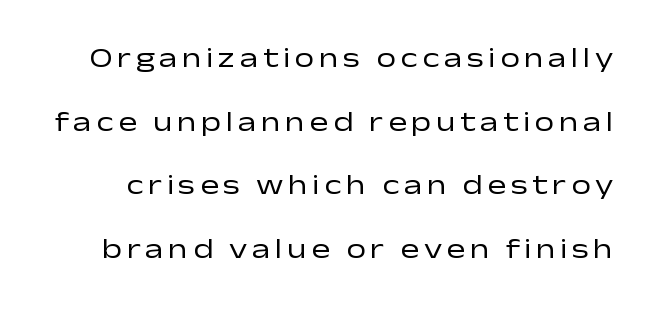
Interline gaps are noticeably wide in this sample. Italic: no, the glyphs are upright roman. These lines are rendered in a variable-pitch font. The typesetting does not lean heavy: it is not bold. The area under the type is left untouched. This is sans-serif lettering, the kind often seen on screens and signage.
